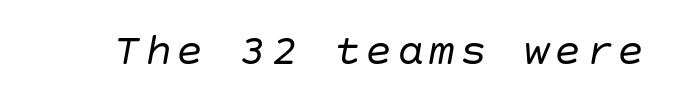
The space beneath each line is pristine and unruled. Summary of weight: not heavy and not bold. Would a proofreader flag this as italicized? Yes.
